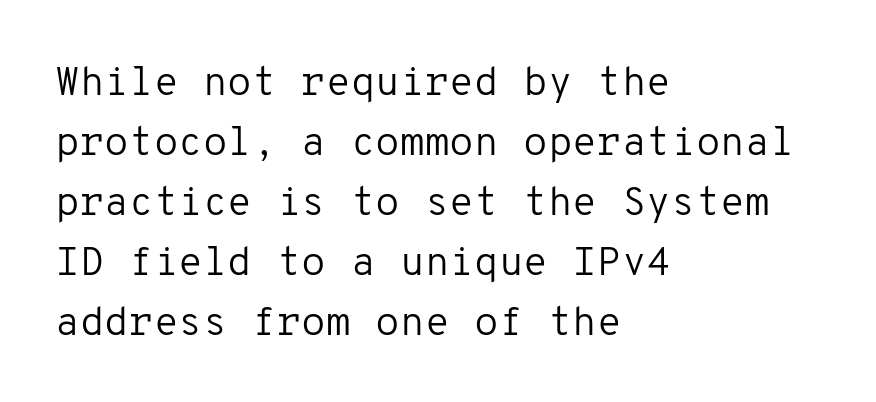
The strokes are not fattened; the text isn't bold. Every character sits straight up, as roman type does. A typesetter would call this leading conventional body-copy spacing. Check where the strokes stop: nothing finishes them off — pure sans.
